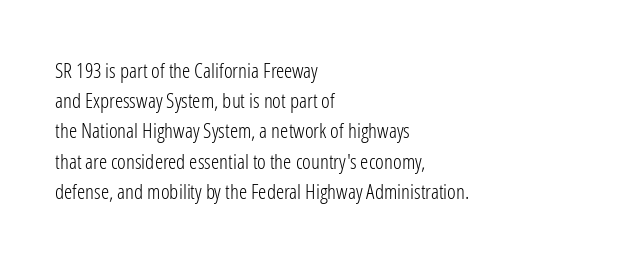
{"italic": "no", "bold": "no", "underline": "no", "align": "left", "line_spacing": "normal", "line_spacing_ratio": 1.44, "letter_spacing": "normal", "letter_spacing_em": 0.0, "glyph_px": 21}
